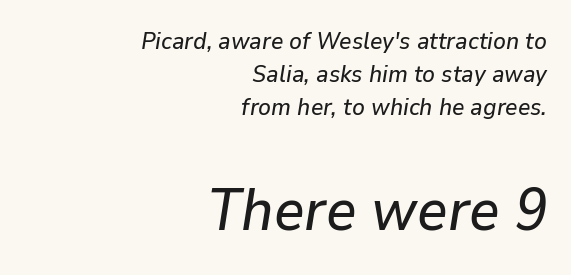
Q: Is the text italic (slanted)? A: Yes, it leans right by about 9 degrees.
Q: Is the text underlined? A: No.
Q: How is the paragraph aligned? A: Right-aligned.
Q: Is the spacing between letters normal or unusually wide? A: Normal.
Q: Is the spacing between lines tight, normal or loose? A: Normal.
Q: Which block of text is set in a larger size, the first (top) or the second (bottom)? A: The second (bottom) one.
Q: Width (condensed, normal, or wide)? A: Normal.
Q: Stroke contrast? A: Low.
Q: x-height? A: Medium.
Q: Monospaced? A: No.
